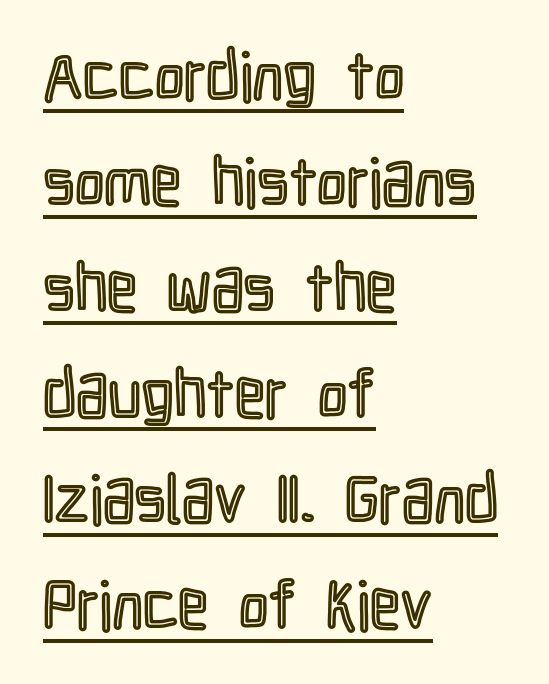
The image shows 67 px condensed type, upright; set left-aligned, normal line spacing (1.58x), normal letter spacing, underlined; a medium x-height.
